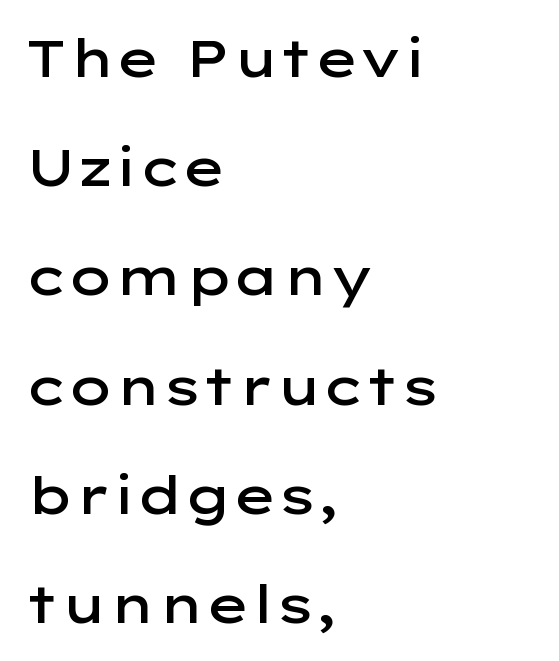
Q: Is the text bold? A: Semi-bold.
Q: Is the text italic (slanted)? A: No, it is upright.
Q: Is the typeface a serif or a sans-serif typeface? A: Sans-serif.
Q: Is the text underlined? A: No.
Q: How is the paragraph aligned? A: Left-aligned.
Q: Is the spacing between letters normal or unusually wide? A: Normal.
Q: Is the spacing between lines tight, normal or loose? A: Loose.
Q: Width (condensed, normal, or wide)? A: Wide.
Q: Stroke contrast? A: Low.
Q: x-height? A: Medium.
Q: Monospaced? A: No.
